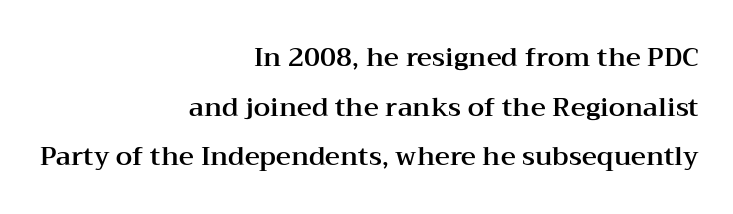
The image shows 26 px text type, upright; set right-aligned, loose line spacing (1.91x), normal letter spacing, not underlined.
